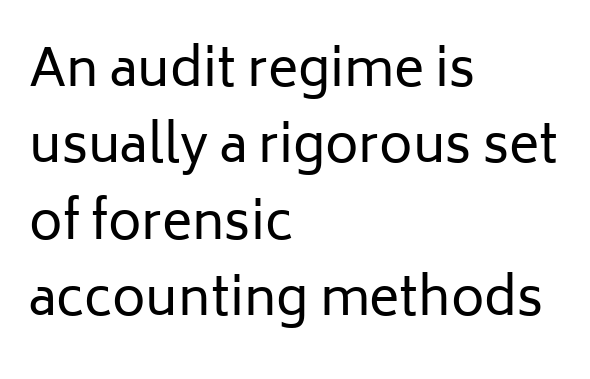
Unlike a traditional serif, this face leaves its strokes unadorned. If you measured baseline to baseline, you'd find a middling distance. Type without underlining. The passage shown is typed in a proportional face where columns would drift.
